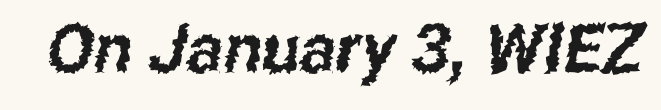
{"serif": "no", "width": "condensed", "stroke_contrast": "low", "x_height": "medium", "monospaced": "no", "underline": "no", "letter_spacing": "normal", "letter_spacing_em": 0.0, "glyph_px": 68}
